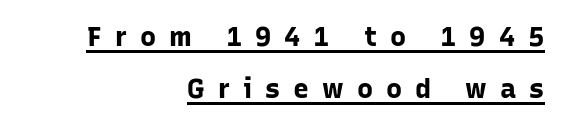
Q: Is the text bold? A: Yes.
Q: Is the text italic (slanted)? A: No, it is upright.
Q: Is the text underlined? A: Yes.
Q: How is the paragraph aligned? A: Right-aligned.
Q: Is the spacing between letters normal or unusually wide? A: Unusually wide.
Q: Is the spacing between lines tight, normal or loose? A: Loose.
